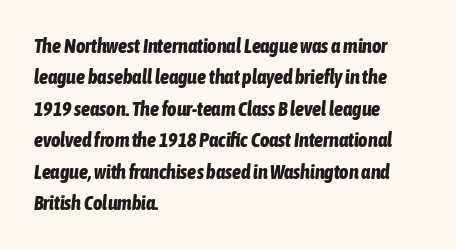
{"italic": "yes", "lean": "right", "slant_degrees": 6, "bold": "yes", "underline": "no", "align": "left", "line_spacing": "normal", "line_spacing_ratio": 1.57, "letter_spacing": "normal", "letter_spacing_em": 0.0, "glyph_px": 20}
